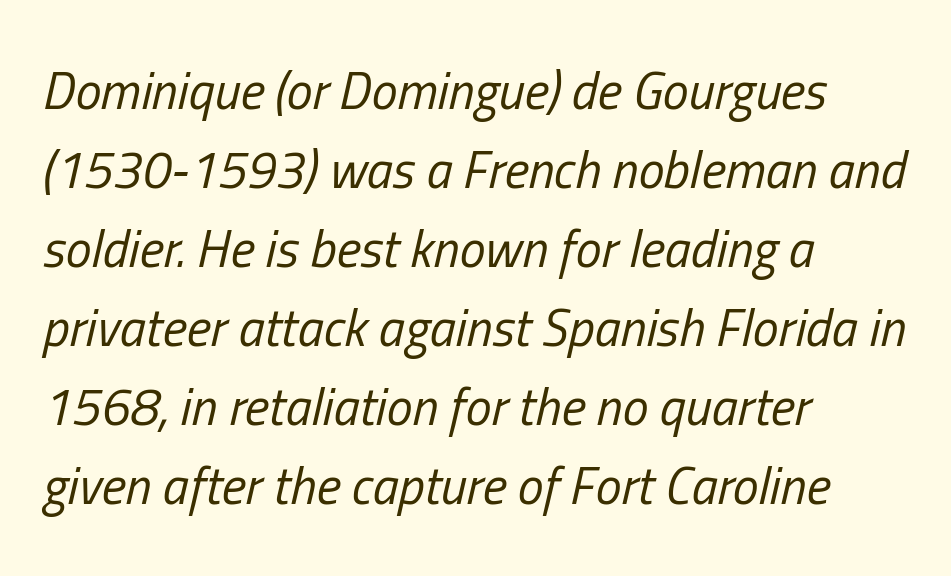
{"italic": "yes", "lean": "right", "slant_degrees": 13, "bold": "no", "weight": "regular", "width": "condensed", "stroke_contrast": "low", "x_height": "medium", "monospaced": "no", "underline": "no", "align": "left", "line_spacing": "normal", "line_spacing_ratio": 1.52, "letter_spacing": "normal", "letter_spacing_em": 0.0, "glyph_px": 52}
